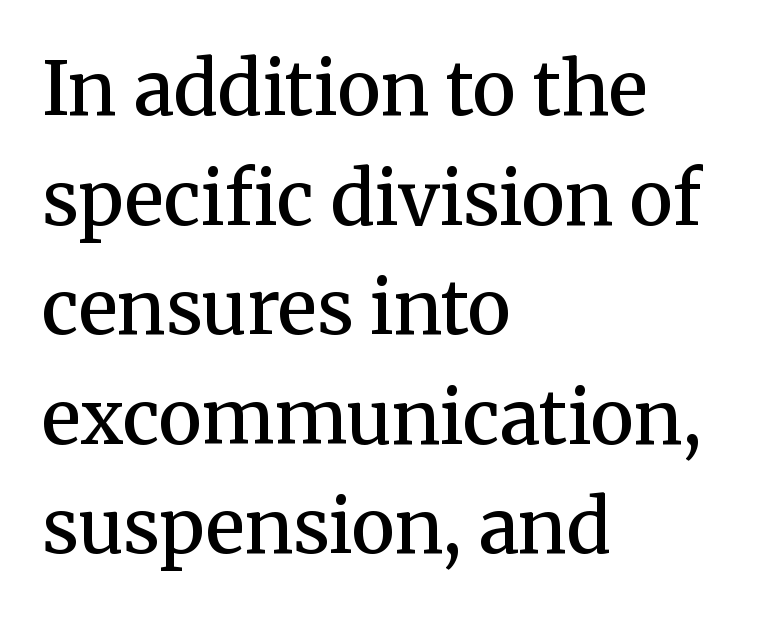
The image shows 74 px semibold serif type, upright; set left-aligned, normal line spacing (1.48x), normal letter spacing, not underlined; medium stroke contrast and a medium x-height.
